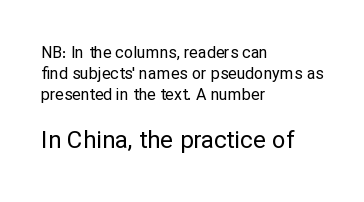
Q: Is the text bold? A: No.
Q: Is the text italic (slanted)? A: No, it is upright.
Q: Is the text underlined? A: No.
Q: How is the paragraph aligned? A: Left-aligned.
Q: Is the spacing between letters normal or unusually wide? A: Normal.
Q: Is the spacing between lines tight, normal or loose? A: Normal.
Q: Which block of text is set in a larger size, the first (top) or the second (bottom)? A: The second (bottom) one.
